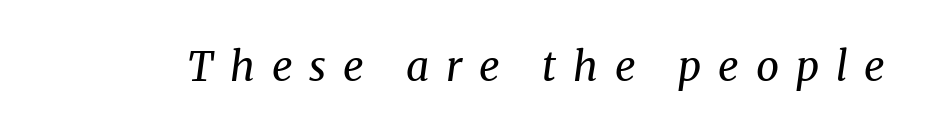
The image shows 41 px regular-weight serif type, italic (leaning right); set unusually wide letter spacing (+0.41 em), not underlined; medium stroke contrast and a medium x-height.
